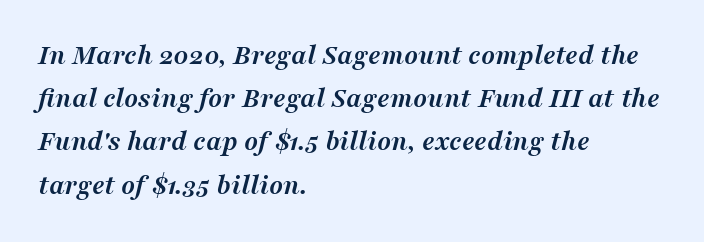
{"serif": "yes", "italic": "yes", "lean": "right", "slant_degrees": 16, "bold": "yes", "weight": "semibold", "width": "normal", "stroke_contrast": "medium", "x_height": "medium", "monospaced": "no", "underline": "no", "align": "left", "line_spacing": "normal", "line_spacing_ratio": 1.49, "letter_spacing": "normal", "letter_spacing_em": 0.0, "glyph_px": 29}
